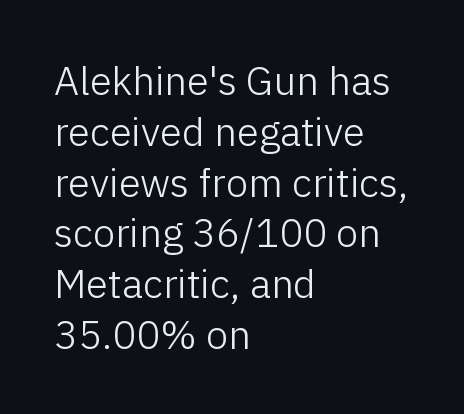
{"serif": "no", "italic": "no", "bold": "no", "weight": "light", "width": "normal", "stroke_contrast": "low", "x_height": "medium", "monospaced": "no", "underline": "no", "align": "left", "line_spacing": "normal", "line_spacing_ratio": 1.27, "letter_spacing": "normal", "letter_spacing_em": 0.0, "glyph_px": 40}
